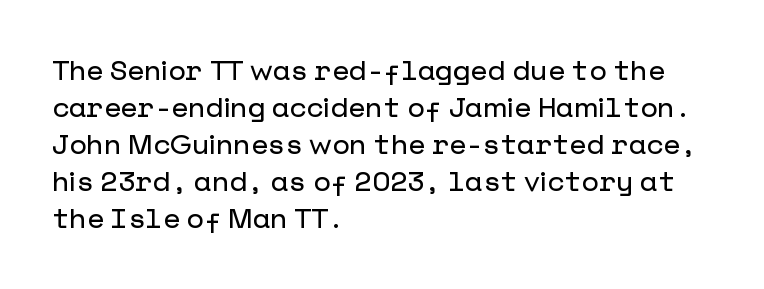
Q: Is the text italic (slanted)? A: No, it is upright.
Q: Is the typeface a serif or a sans-serif typeface? A: Sans-serif.
Q: Is the text underlined? A: No.
Q: How is the paragraph aligned? A: Left-aligned.
Q: Is the spacing between letters normal or unusually wide? A: Normal.
Q: Is the spacing between lines tight, normal or loose? A: Normal.
Q: Width (condensed, normal, or wide)? A: Normal.
Q: Stroke contrast? A: Low.
Q: x-height? A: Medium.
